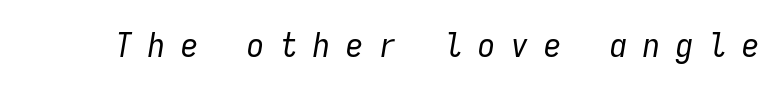
These lines are rendered in a fixed-pitch font. Descenders are the only things crossing below the line. The font's italic variant was chosen for this text. Words appear elongated and porous because spacing is wide. The strokes are not fattened; the text isn't bold.
